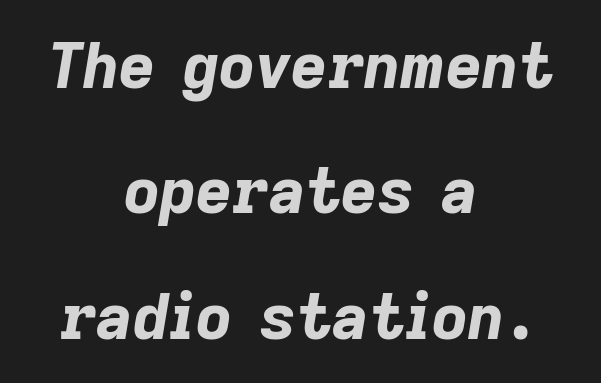
The image shows 63 px bold type, italic (leaning right); set centered, loose line spacing (1.99x), normal letter spacing, not underlined; low stroke contrast and a medium x-height.
